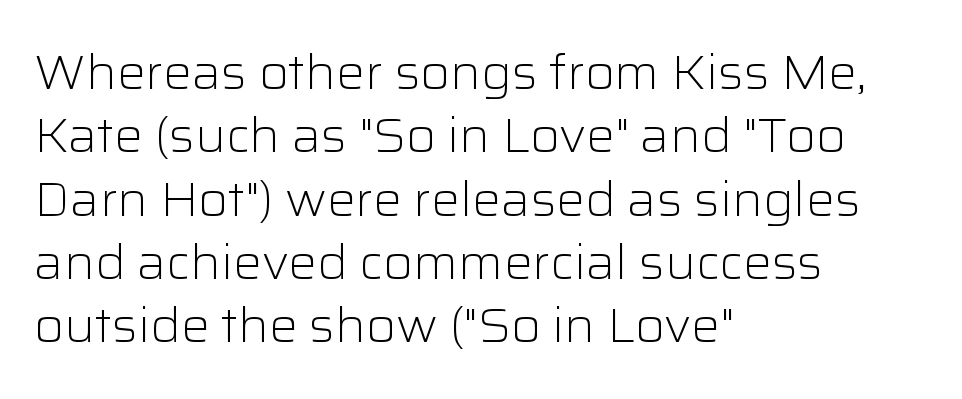
This sample has the flowing, uneven cadence of proportional lettering. Weight: regular or lighter. The string is rendered with underlining switched off. The tracking reads as untouched default to a designer's eye. A typesetter would label this face a sans. Notice how descenders clear the ascenders below comfortably — that's standard leading.
